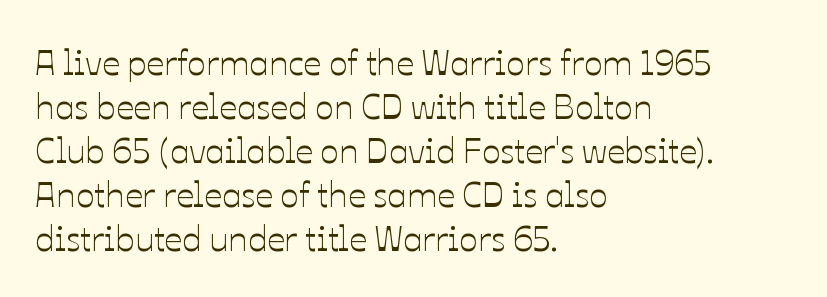
Q: Is the text italic (slanted)? A: No, it is upright.
Q: Is the text underlined? A: No.
Q: How is the paragraph aligned? A: Left-aligned.
Q: Is the spacing between letters normal or unusually wide? A: Normal.
Q: Is the spacing between lines tight, normal or loose? A: Normal.
Q: Width (condensed, normal, or wide)? A: Normal.
Q: Stroke contrast? A: Low.
Q: x-height? A: Medium.
Q: Monospaced? A: No.
